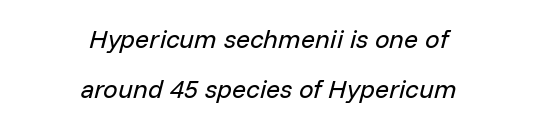
The compositor balanced each line on the midline. Characters are canted at an angle relative to the baseline's perpendicular. Each row of text sits above clean, open space. A great deal of white space separates one row of letters from the next. The cut favours lightness, reaching ordinary text weight at its darkest.
